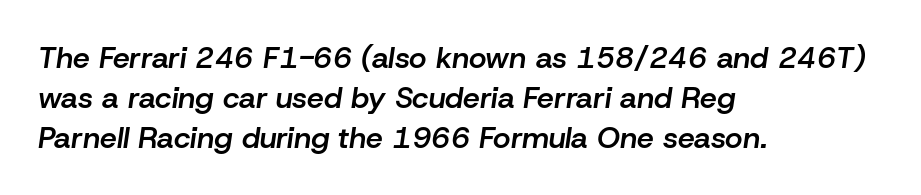
{"italic": "yes", "lean": "right", "slant_degrees": 8, "bold": "semi", "weight": "semibold", "width": "normal", "stroke_contrast": "low", "x_height": "medium", "monospaced": "no", "underline": "no", "align": "left", "line_spacing": "normal", "line_spacing_ratio": 1.33, "letter_spacing": "normal", "letter_spacing_em": 0.0, "glyph_px": 30}
